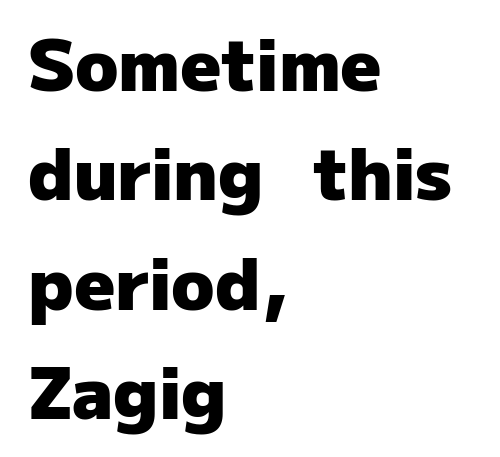
Q: Is the text bold? A: Yes.
Q: Is the text italic (slanted)? A: No, it is upright.
Q: Is the typeface a serif or a sans-serif typeface? A: Sans-serif.
Q: Is the text underlined? A: No.
Q: How is the paragraph aligned? A: Left-aligned.
Q: Is the spacing between letters normal or unusually wide? A: Normal.
Q: Is the spacing between lines tight, normal or loose? A: Normal.
Q: Width (condensed, normal, or wide)? A: Normal.
Q: Stroke contrast? A: Low.
Q: x-height? A: Medium.
Q: Monospaced? A: No.
